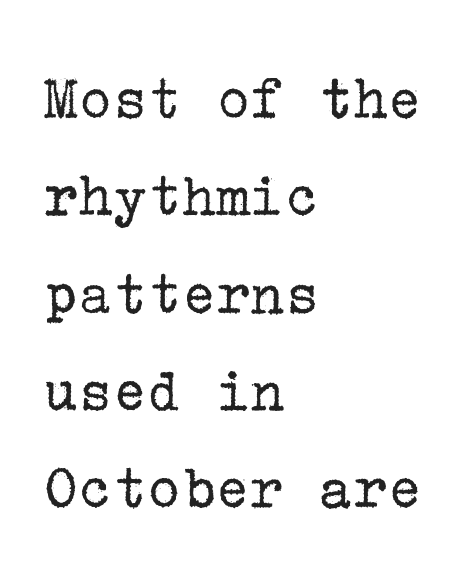
Think standard paragraph weight, or any step lighter than that. The rendering uses a moderate line-height, typical for paragraphs. The text block is weighted toward the left margin, trailing off unevenly rightward. Serifs: yes, visible at the terminals of the letterforms. Look at the tracking — it's just the regular setting, nothing added.
